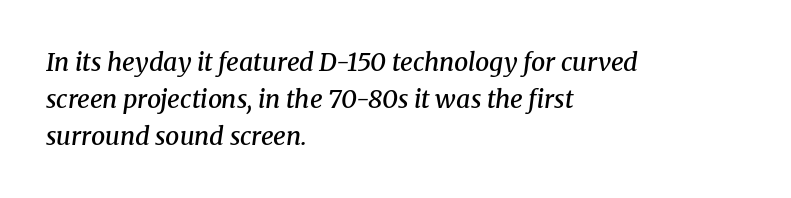
The image shows 25 px text type, italic (leaning right); set left-aligned, normal line spacing (1.48x), normal letter spacing, not underlined.
